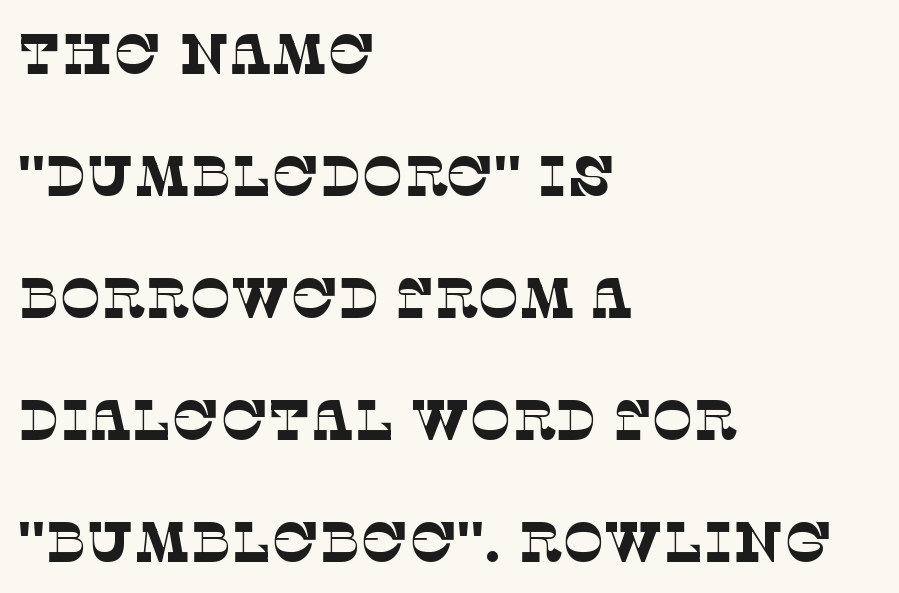
This rendering features lettering with no underline. Weight: regular or lighter. A typesetter would label this face a serif. The text block is weighted toward the left margin, trailing off unevenly rightward. The type is set solid horizontally, with unmodified tracking.
